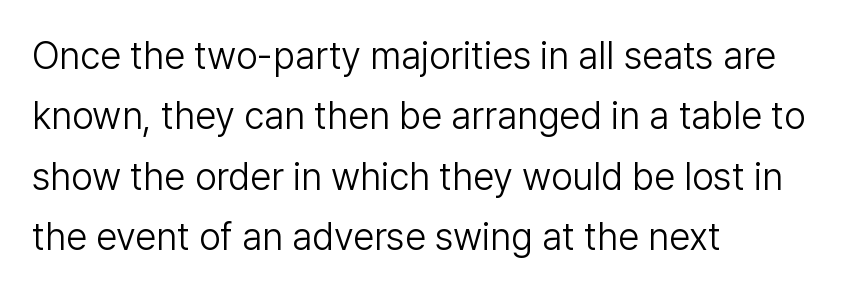
The rendering shows plain stroke endings on the letterforms — a sans-serif design. Horizontal bands of white between lines are of average thickness. This is not heavy type; no bold has been used. In terms of posture, this sample is upright.
